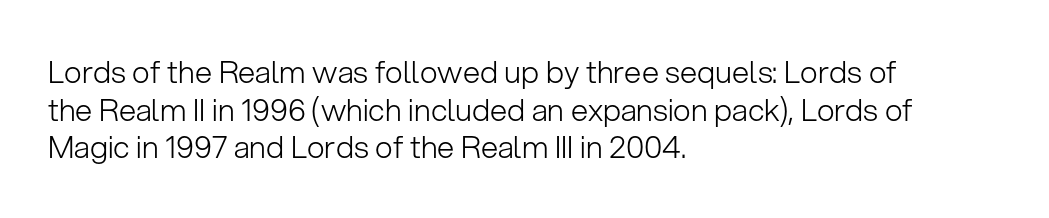
The image shows 31 px light sans-serif type, upright; set left-aligned, line spacing 1.21x, normal letter spacing, not underlined; low stroke contrast and a medium x-height.
